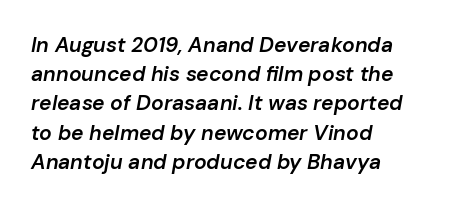
The image shows 21 px text type, italic (leaning right); set left-aligned, normal line spacing (1.39x), normal letter spacing, not underlined.
